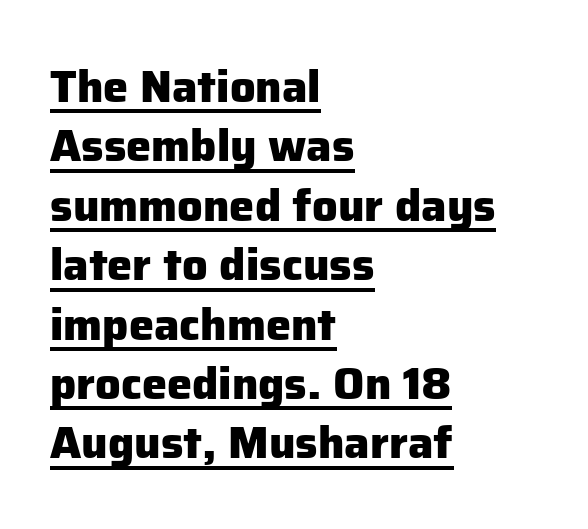
This sample carries an underscore along the baseline area. A roman cut, with each character standing at attention. The type family on display is of the sans-serif kind. The compositor pushed each line to the left boundary. Plenty of ink on the page — the face is bold.
